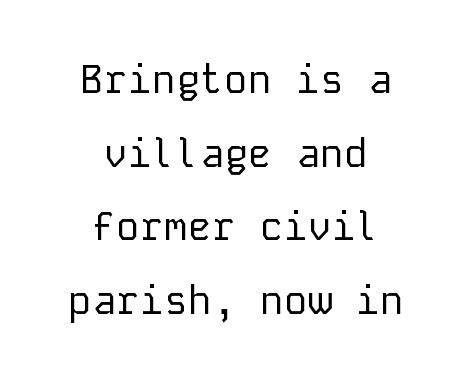
Letters have the restrained weight of plain body copy at most. Centered paragraph, ragged on both sides. Has an underline been added? It has not. The face used here is monospaced, like something from a code editor.
